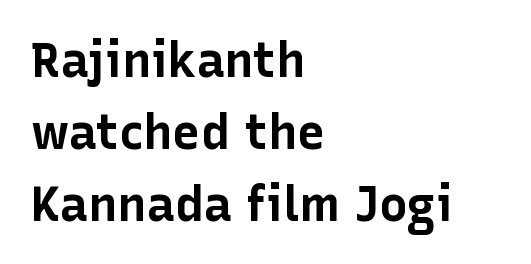
Designer's note — italics off, roman on. Reading down the column, the eye jumps a familiar distance to each next line. Is the letter spacing exaggerated? No — it looks like the ordinary default. The passage shown is not underscored anywhere. Varying glyph widths throughout — classic text-font behaviour.
